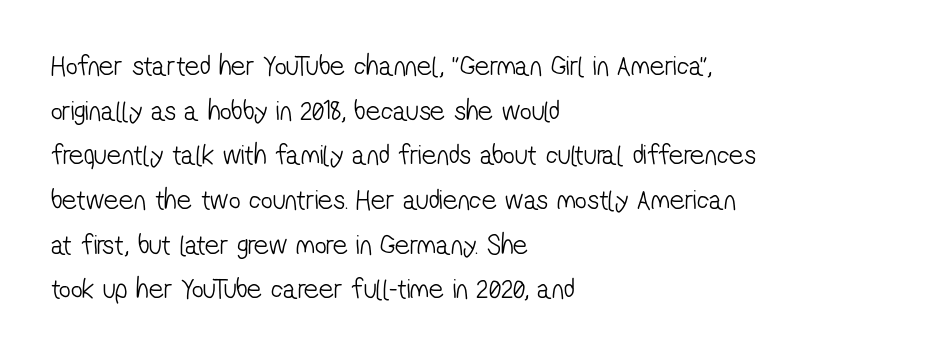
Plain, unruled lines of type. No letter is thick-stroked: the sample isn't bold. Spacing verdict: proportional, widths tailored to each character. The gaps between neighbouring characters are ordinary and unremarkable. What kind of face is this? One without serifs — a sans.
